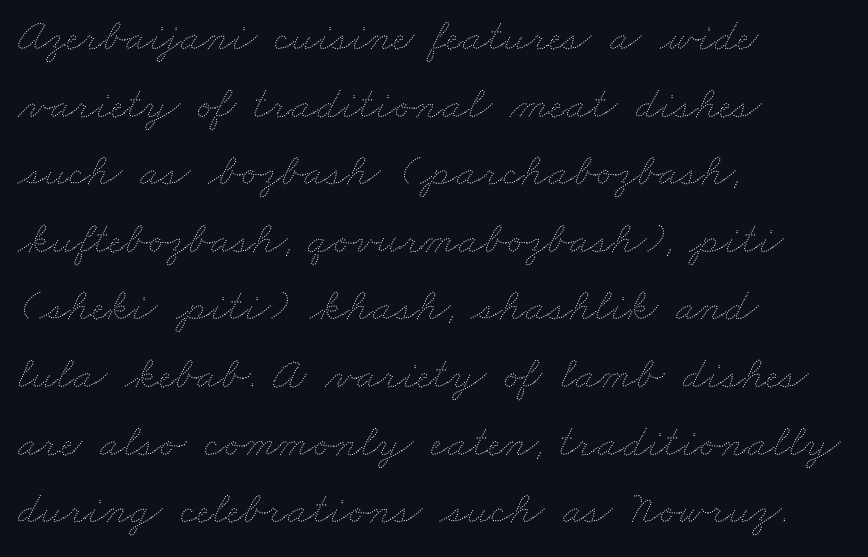
The image shows 46 px thin, wide type; set left-aligned, normal line spacing (1.47x), normal letter spacing, not underlined; medium stroke contrast and a small x-height.
